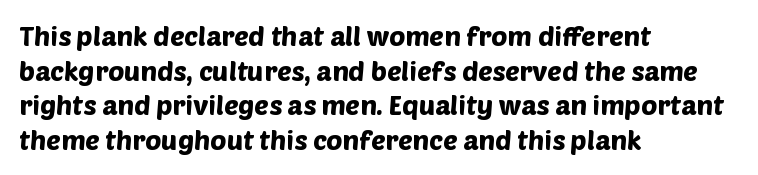
Q: Is the text underlined? A: No.
Q: How is the paragraph aligned? A: Left-aligned.
Q: Is the spacing between letters normal or unusually wide? A: Normal.
Q: Is the spacing between lines tight, normal or loose? A: Normal.
